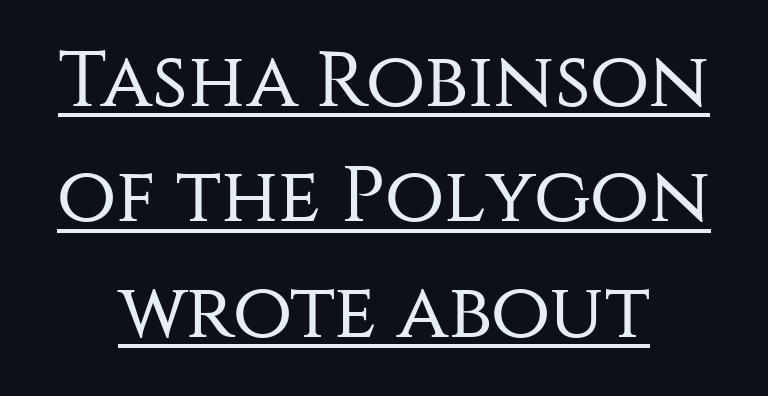
The image shows 78 px regular-weight sans-serif type, upright; set centered, normal line spacing (1.48x), normal letter spacing, underlined; medium stroke contrast and a large x-height.
